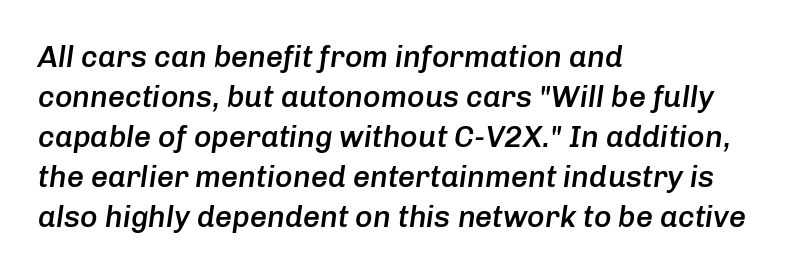
Q: Is the text bold? A: Semi-bold.
Q: Is the text italic (slanted)? A: Yes, it leans right by about 8 degrees.
Q: Is the text underlined? A: No.
Q: How is the paragraph aligned? A: Left-aligned.
Q: Is the spacing between letters normal or unusually wide? A: Normal.
Q: Is the spacing between lines tight, normal or loose? A: Normal.
Q: Width (condensed, normal, or wide)? A: Normal.
Q: Stroke contrast? A: Low.
Q: x-height? A: Medium.
Q: Monospaced? A: No.
